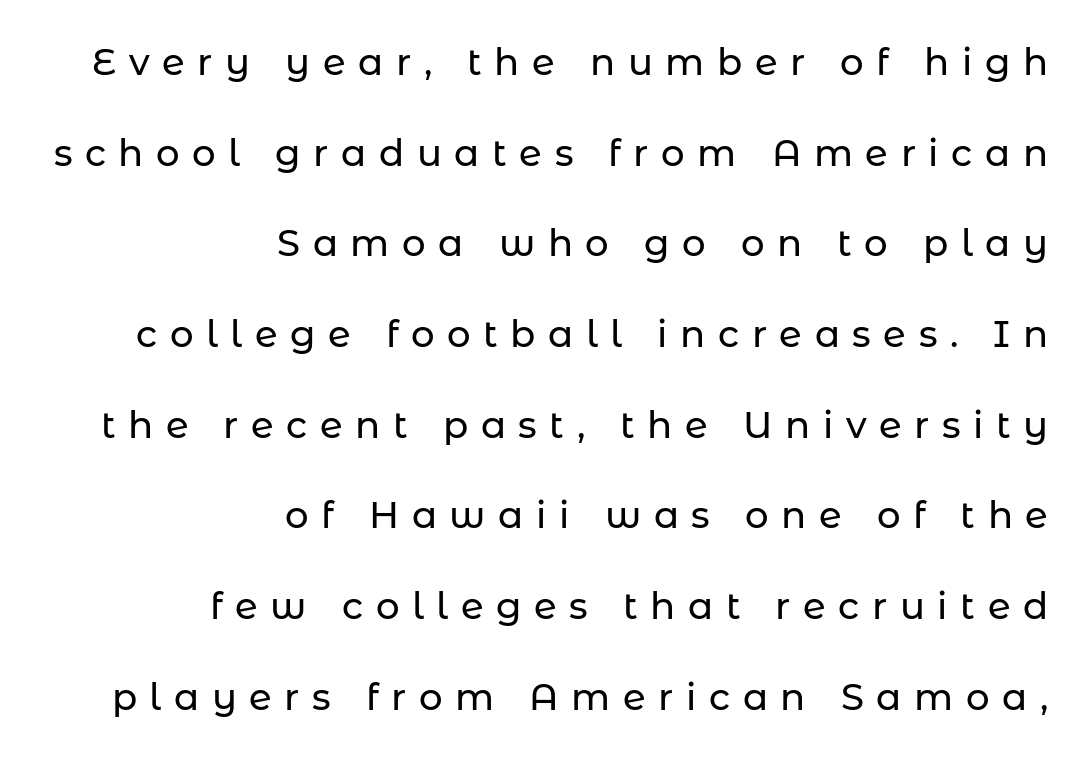
{"serif": "no", "italic": "no", "width": "normal", "stroke_contrast": "low", "x_height": "medium", "monospaced": "no", "underline": "no", "align": "right", "line_spacing": "loose", "line_spacing_ratio": 2.45, "letter_spacing": "wide", "letter_spacing_em": 0.34, "glyph_px": 37}
